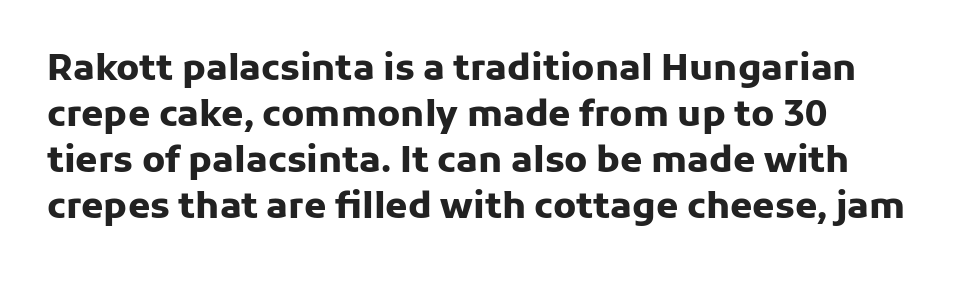
Q: Is the text bold? A: Yes.
Q: Is the text italic (slanted)? A: No, it is upright.
Q: Is the typeface a serif or a sans-serif typeface? A: Sans-serif.
Q: Is the text underlined? A: No.
Q: How is the paragraph aligned? A: Left-aligned.
Q: Is the spacing between letters normal or unusually wide? A: Normal.
Q: Is the spacing between lines tight, normal or loose? A: Normal.
Q: Width (condensed, normal, or wide)? A: Normal.
Q: Stroke contrast? A: Low.
Q: x-height? A: Medium.
Q: Monospaced? A: No.
